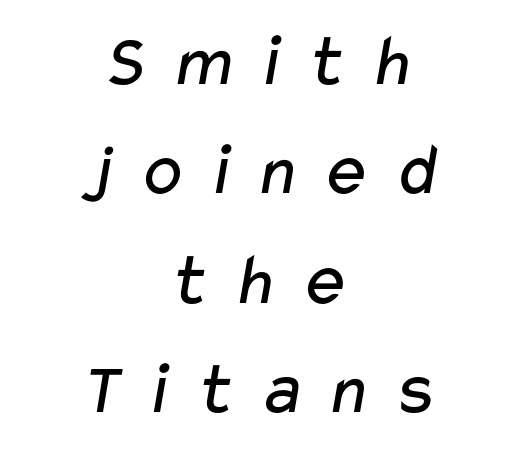
{"serif": "no", "bold": "no", "weight": "regular", "width": "wide", "stroke_contrast": "low", "x_height": "medium", "monospaced": "no", "underline": "no", "align": "center", "line_spacing": "normal", "line_spacing_ratio": 1.46, "letter_spacing": "wide", "letter_spacing_em": 0.26, "glyph_px": 75}
